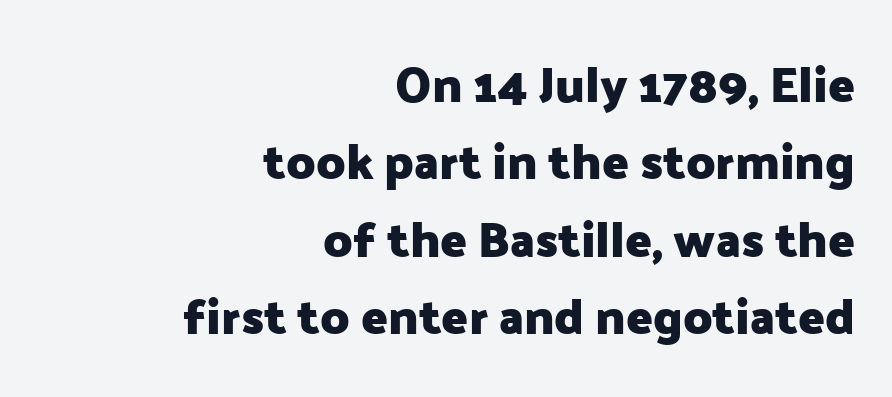
Q: Is the text bold? A: Yes.
Q: Is the text italic (slanted)? A: No, it is upright.
Q: Is the typeface a serif or a sans-serif typeface? A: Sans-serif.
Q: Is the text underlined? A: No.
Q: How is the paragraph aligned? A: Right-aligned.
Q: Is the spacing between letters normal or unusually wide? A: Normal.
Q: Is the spacing between lines tight, normal or loose? A: Normal.
Q: Width (condensed, normal, or wide)? A: Normal.
Q: Stroke contrast? A: Low.
Q: x-height? A: Medium.
Q: Monospaced? A: No.
